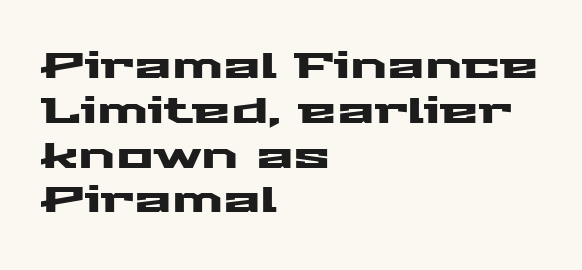
Bare-footed words on every line. Note the varied advance widths — an 'i' is clearly narrower than an 'm'. The designer left line spacing at the default. Upright lettering throughout.
